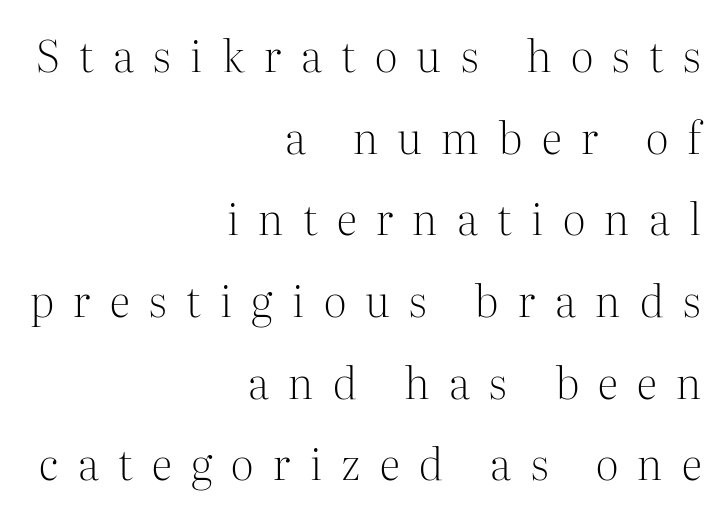
Q: Is the text bold? A: No.
Q: Is the text italic (slanted)? A: No, it is upright.
Q: Is the typeface a serif or a sans-serif typeface? A: Serif.
Q: Is the text underlined? A: No.
Q: How is the paragraph aligned? A: Right-aligned.
Q: Is the spacing between letters normal or unusually wide? A: Unusually wide.
Q: Is the spacing between lines tight, normal or loose? A: Loose.
Q: Width (condensed, normal, or wide)? A: Normal.
Q: Stroke contrast? A: Medium.
Q: x-height? A: Medium.
Q: Monospaced? A: No.
